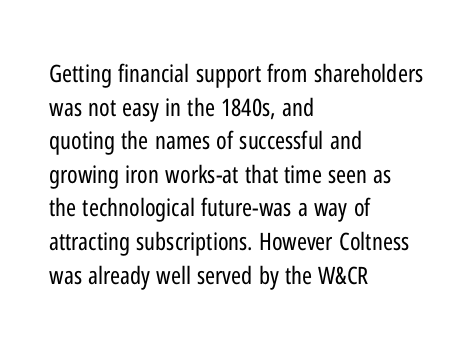
Does the copy run flush right? No — it runs flush left. Does extra space separate the letters? No, they use regular spacing. The letters look calm and open, with moderate or lighter stems. Beneath every word, the page is bare. Normally led — the rows are evenly, conventionally spaced.
